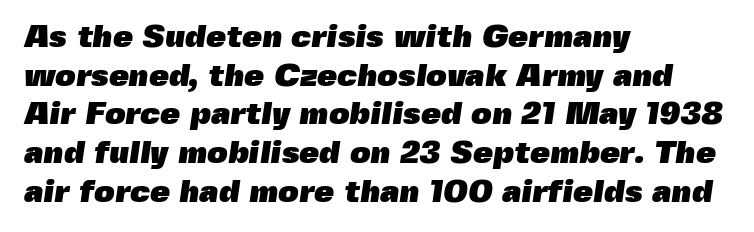
The image shows 32 px heavy sans-serif type; set left-aligned, line spacing 1.21x, normal letter spacing, not underlined; a medium x-height.
